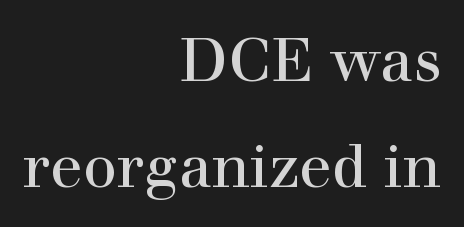
{"serif": "yes", "italic": "no", "width": "normal", "x_height": "medium", "monospaced": "no", "underline": "no", "align": "right", "line_spacing_ratio": 1.77, "letter_spacing": "normal", "letter_spacing_em": 0.0, "glyph_px": 60}
